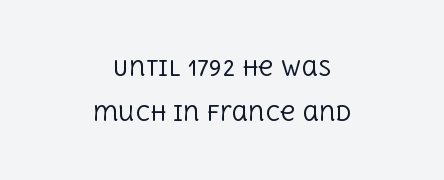
The image shows 21 px text type, upright; set centered, loose line spacing (2.12x), normal letter spacing, not underlined.
